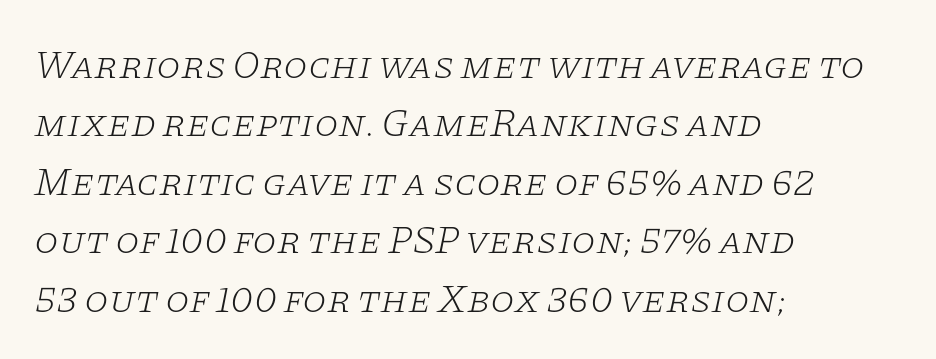
The image shows 39 px light, wide serif type, italic (leaning right); set left-aligned, normal line spacing (1.5x), normal letter spacing, not underlined; low stroke contrast and a large x-height.
